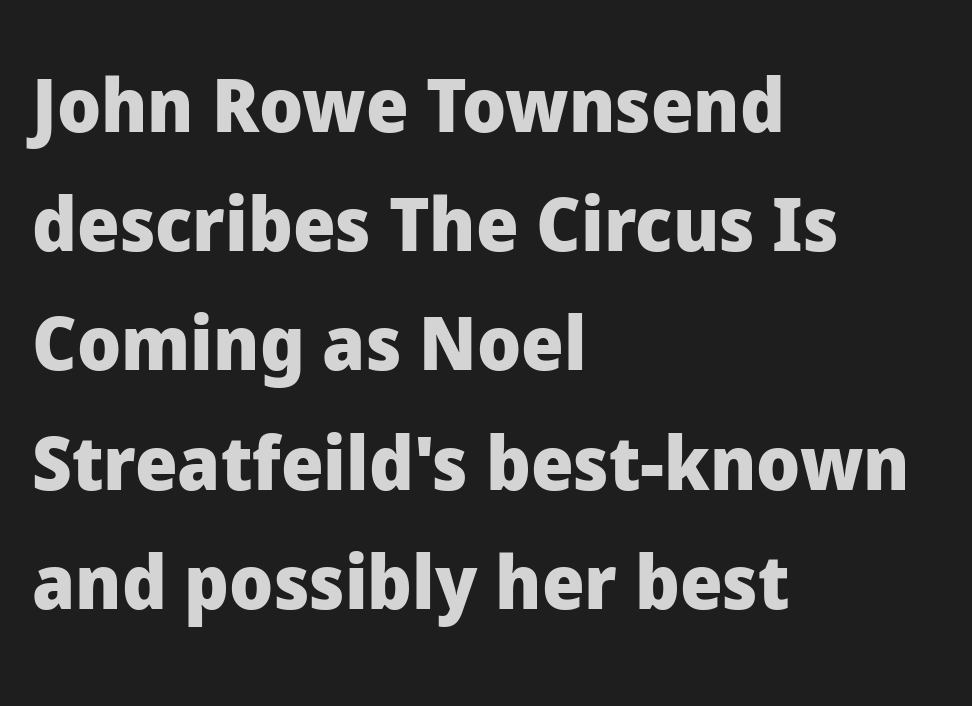
The text was rendered using a sans face with plain stroke endings. Is this a fixed-width face? No — the glyphs have proportional, varying widths. The type sits square on the baseline with zero lean. In terms of letterspacing, this is plain default setting. The compositor pushed each line to the left boundary.
